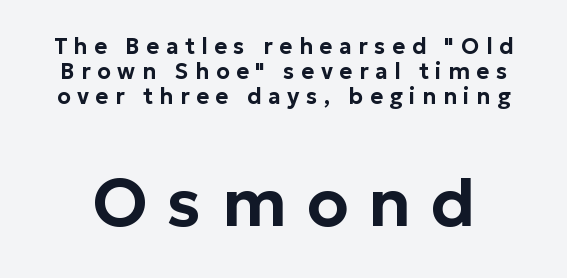
Note: smaller setting up top, larger setting below. Someone cranked the tracking dial way up on this one. The space directly below the letters is spotless. Leading: reduced. Unlike a traditional serif, this face leaves its strokes unadorned. Each letter keeps its own natural width here, so spacing adapts to shape.
